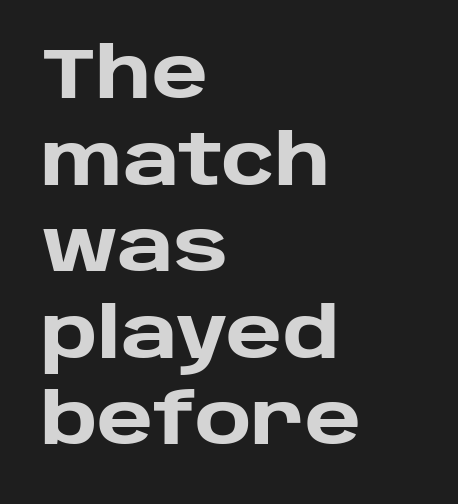
Set as a true bold cut, around the 700 mark. Quick note: not italic, upright. One-word summary of the alignment: left. The specimen omits any rule beneath the text block's lines. What kind of face is this? One without serifs — a sans. The letters sit at their default tracking, neither squeezed nor spread.
